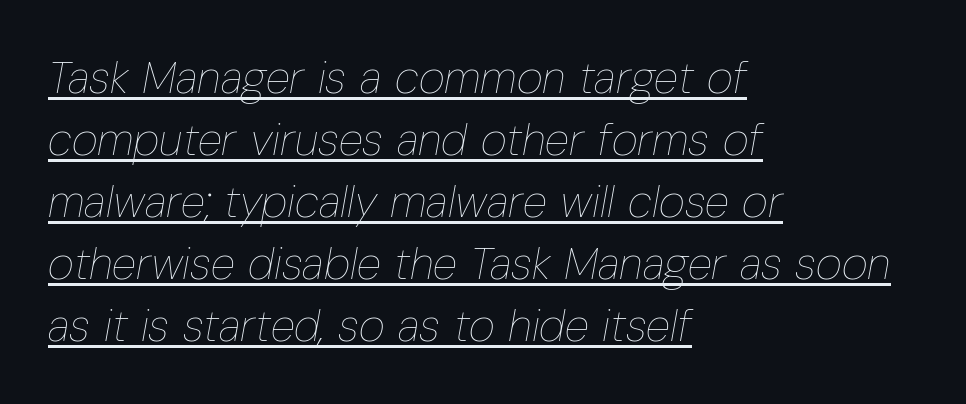
The image shows 45 px thin, condensed type, italic (leaning right); set left-aligned, normal line spacing (1.38x), normal letter spacing, underlined; low stroke contrast and a medium x-height.
